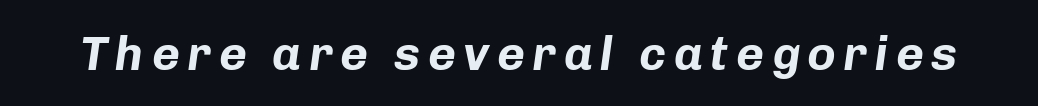
The image shows 48 px bold type, italic (leaning right); set not underlined; low stroke contrast and a medium x-height.
